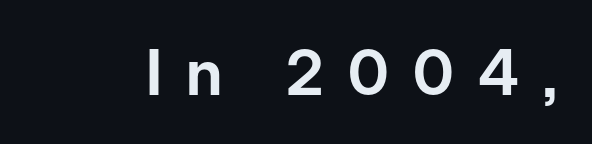
Display-style spreading of the glyphs; the letterfit is very open. Observe the absence of serifs on each vertical stroke in this sample. Quick note: not italic, upright. Spacing verdict: proportional, widths tailored to each character. The glyphs are unaccompanied by any horizontal stroke below them.
